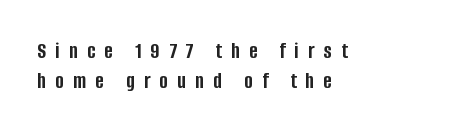
The image shows 23 px bold type, upright; set left-aligned, normal line spacing (1.29x), unusually wide letter spacing (+0.4 em), not underlined.
